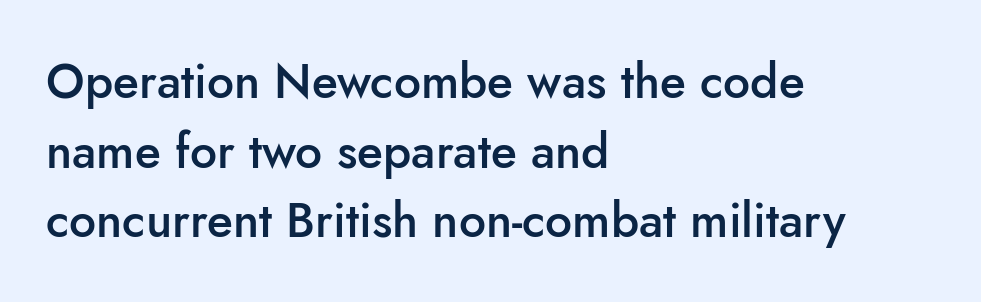
Q: Is the text bold? A: Semi-bold.
Q: Is the text italic (slanted)? A: No, it is upright.
Q: Is the typeface a serif or a sans-serif typeface? A: Sans-serif.
Q: Is the text underlined? A: No.
Q: How is the paragraph aligned? A: Left-aligned.
Q: Is the spacing between letters normal or unusually wide? A: Normal.
Q: Is the spacing between lines tight, normal or loose? A: Normal.
Q: Width (condensed, normal, or wide)? A: Normal.
Q: Stroke contrast? A: Low.
Q: x-height? A: Small.
Q: Monospaced? A: No.
